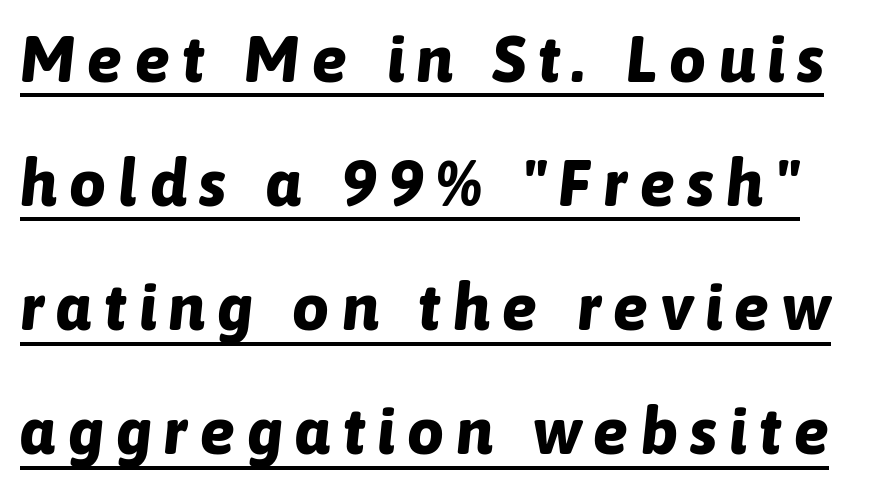
Regarding leading, the lines here are spaced well apart. Heavy-handed strokes throughout: this text is bold. Each letter keeps its own natural width here, so spacing adapts to shape. Yep, that's italic — everything's leaning.
